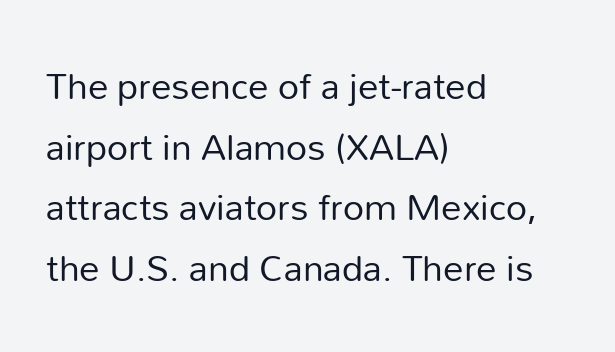
{"serif": "no", "italic": "no", "bold": "no", "weight": "regular", "width": "normal", "stroke_contrast": "low", "x_height": "medium", "monospaced": "no", "underline": "no", "align": "left", "line_spacing": "normal", "line_spacing_ratio": 1.48, "letter_spacing": "normal", "letter_spacing_em": 0.0, "glyph_px": 41}
